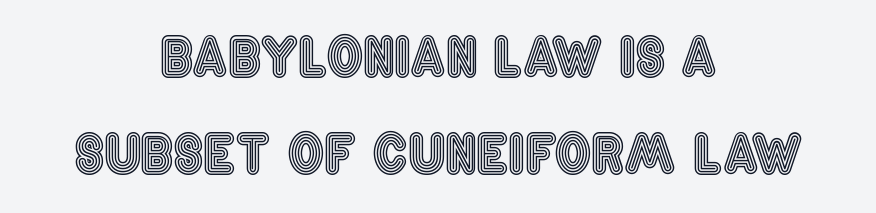
The image shows 51 px condensed type, upright; set centered, loose line spacing (1.9x), normal letter spacing, not underlined; a large x-height.
